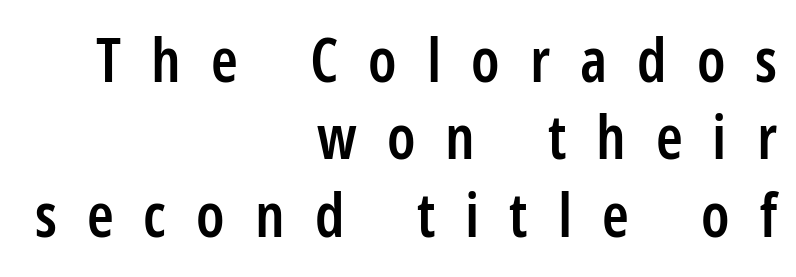
Q: Is the text bold? A: Semi-bold.
Q: Is the text italic (slanted)? A: No, it is upright.
Q: Is the typeface a serif or a sans-serif typeface? A: Sans-serif.
Q: Is the text underlined? A: No.
Q: How is the paragraph aligned? A: Right-aligned.
Q: Is the spacing between letters normal or unusually wide? A: Unusually wide.
Q: Is the spacing between lines tight, normal or loose? A: Normal.
Q: Width (condensed, normal, or wide)? A: Condensed.
Q: Stroke contrast? A: Low.
Q: x-height? A: Medium.
Q: Monospaced? A: No.
